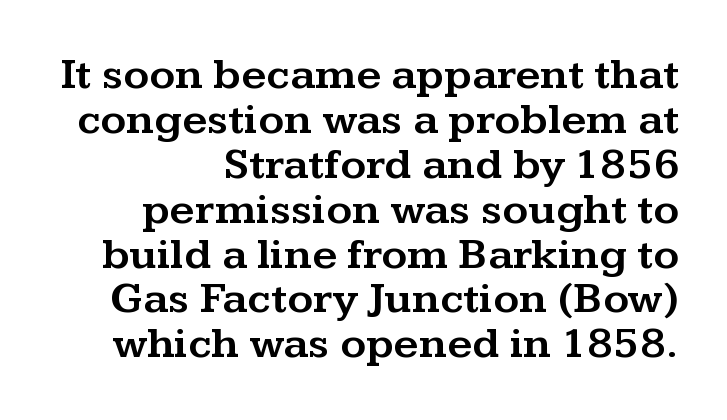
Q: Is the text italic (slanted)? A: No, it is upright.
Q: Is the typeface a serif or a sans-serif typeface? A: Serif.
Q: Is the text underlined? A: No.
Q: Is the spacing between letters normal or unusually wide? A: Normal.
Q: Is the spacing between lines tight, normal or loose? A: Tight.
Q: Width (condensed, normal, or wide)? A: Wide.
Q: Stroke contrast? A: Medium.
Q: x-height? A: Medium.
Q: Monospaced? A: No.
